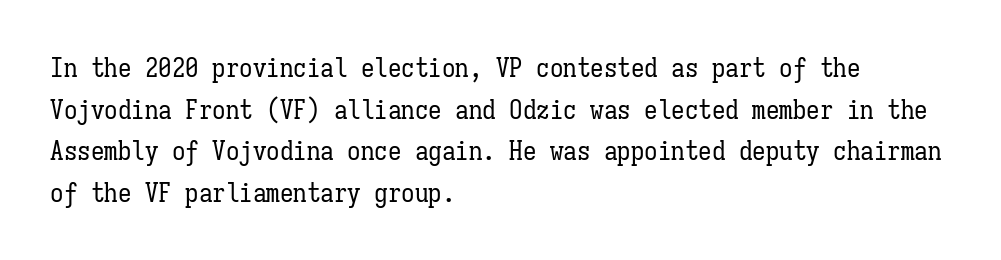
The image shows 27 px text type, upright; set left-aligned, normal line spacing (1.54x), normal letter spacing, not underlined.
